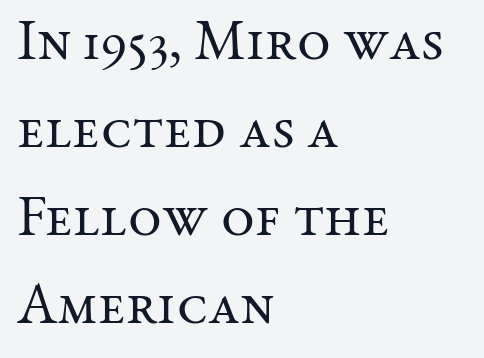
The image shows 58 px regular-weight serif type, upright; set left-aligned, normal line spacing (1.52x), normal letter spacing, not underlined; medium stroke contrast and a medium x-height.
